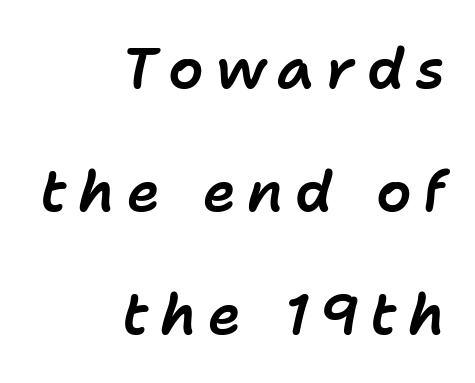
The image shows 56 px text type, italic (leaning right); set right-aligned, loose line spacing (2.2x), unusually wide letter spacing (+0.21 em), not underlined; low stroke contrast and a medium x-height.
